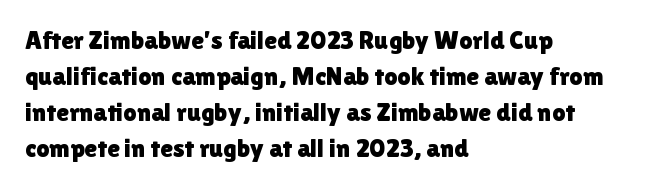
The image shows 26 px text type, upright; set left-aligned, normal line spacing (1.38x), normal letter spacing, not underlined.
